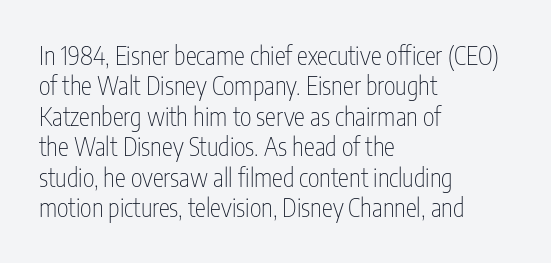
Nope, not italic — everything's standing straight. Only glyphs here, with clear space below each row. Leftover space on each line is placed entirely after the last word. The gaps between neighbouring characters are ordinary and unremarkable. A light-to-regular cut is what we see here.
